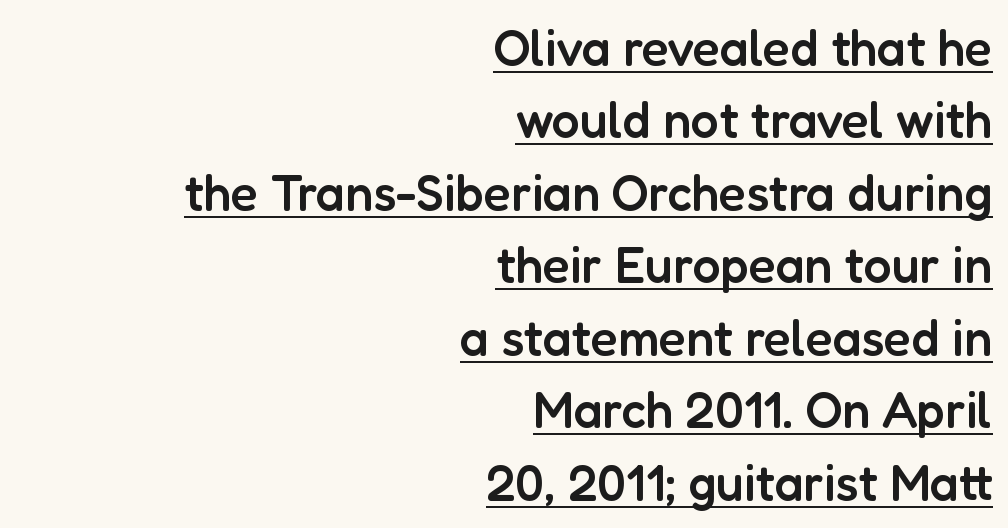
These words are printed semibold, heavier than regular yet not bold. Are there feet on the stems? There aren't — it's a sans. No italicization has been applied; the sample stays upright. Here the designer chose a conventional face with non-uniform glyph widths.
